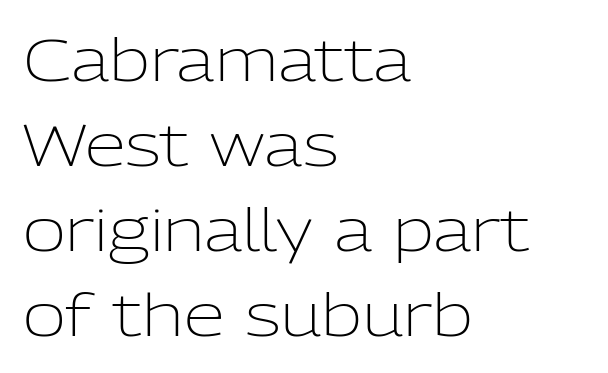
The image shows 59 px light sans-serif type, upright; set left-aligned, normal line spacing (1.44x), normal letter spacing, not underlined; low stroke contrast and a medium x-height.
